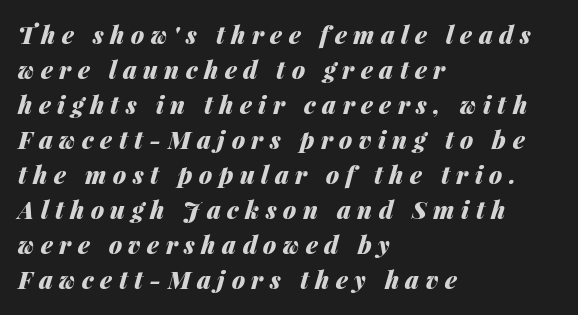
The baseline area is clear. Compared with ordinary roman type, these characters are visibly tilted. This sample uses expanded letter spacing, leaving extra air between glyphs. These words are printed bold, with thick strokes throughout. One glance says typical: line gaps are just what's usual.
